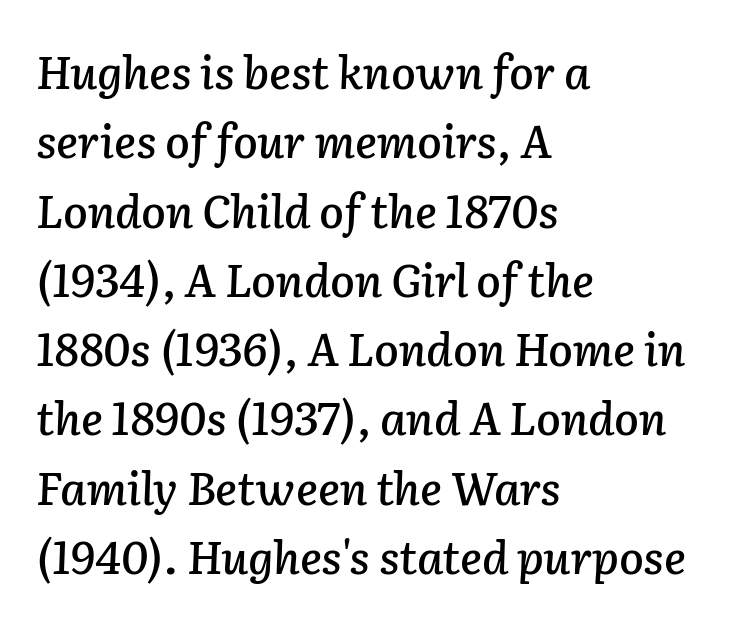
Letters rest on an invisible, unmarked baseline. You could not count columns in this text — the font is proportionally spaced. Look at the tracking — it's just the regular setting, nothing added. Tall strokes in this sample are angled rather than plumb. This block has exactly the height ordinary leading produces. Each line starts at the same left margin while the right side varies.
